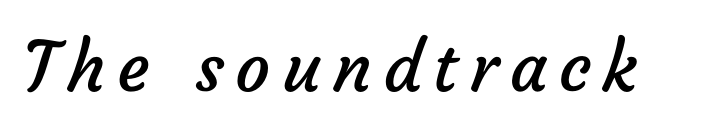
Stroke mass is kept to a normal reading level or below. Character widths vary here, with narrow letters taking less room than wide ones. The glyphs are unaccompanied by any horizontal stroke below them. Stroke terminals: plain, sans-serif.
